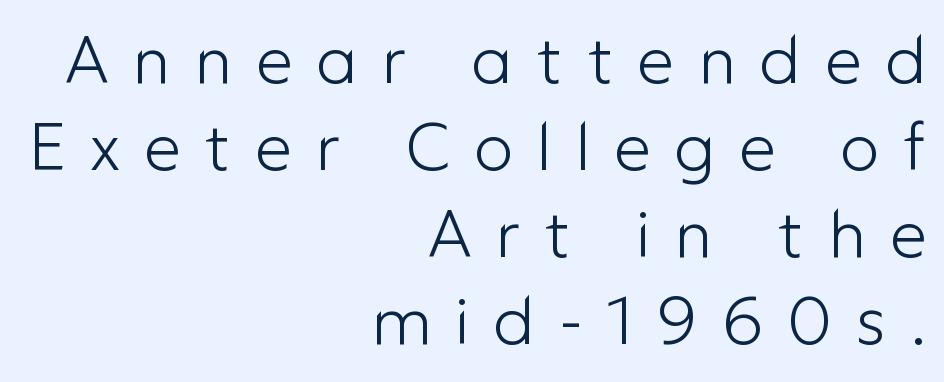
The image shows 66 px light sans-serif type, upright; set right-aligned, normal line spacing (1.32x), unusually wide letter spacing (+0.36 em), not underlined; low stroke contrast and a medium x-height.
